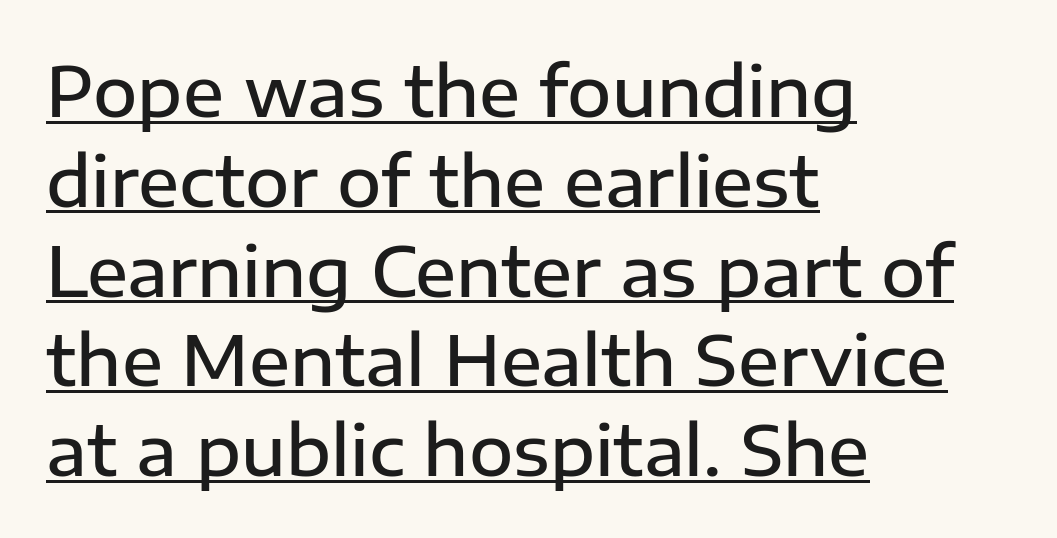
Does the weight exceed regular? Yes, but only to semibold. The face used here appears with an underline applied. Is this a fixed-width face? No — the glyphs have proportional, varying widths. The tracking reads as untouched default to a designer's eye. Each line starts at the same left margin while the right side varies. The lettering holds an erect, upright posture throughout.
